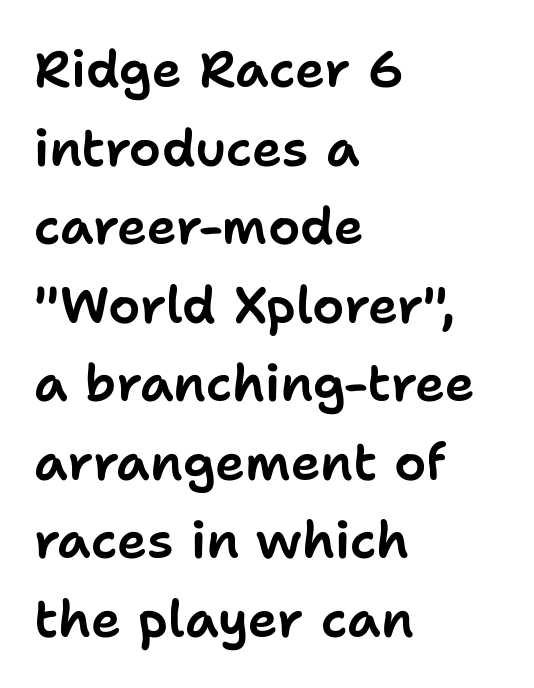
Beneath every word, the page is bare. Is there any slant? The stems are plumb. Look at the tracking — it's just the regular setting, nothing added. These lines are rendered in a variable-pitch font. Note: no serifs on the glyphs.
